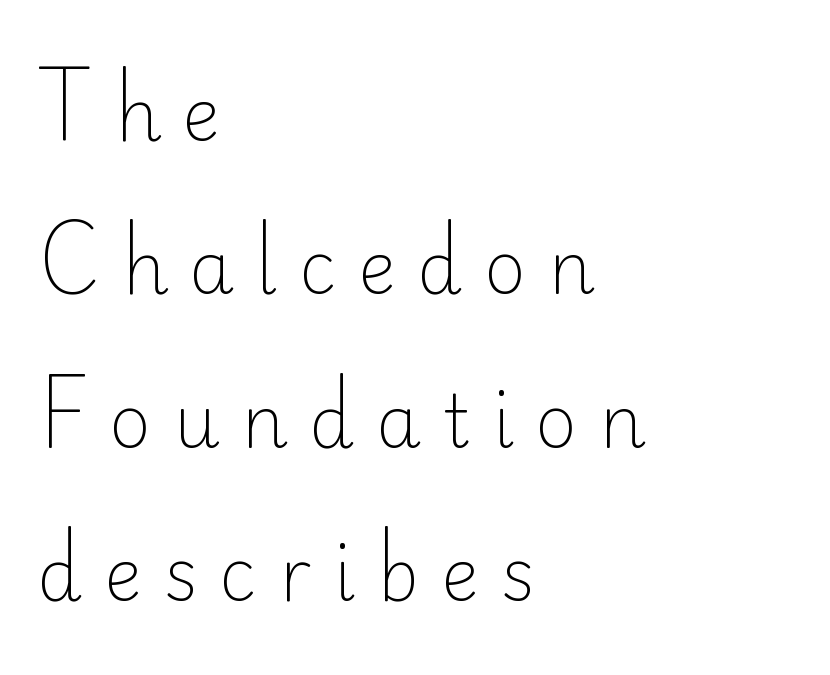
{"serif": "no", "italic": "no", "bold": "no", "weight": "light", "width": "normal", "stroke_contrast": "low", "x_height": "small", "monospaced": "no", "underline": "no", "align": "left", "line_spacing": "loose", "line_spacing_ratio": 2.13, "letter_spacing": "wide", "letter_spacing_em": 0.3, "glyph_px": 72}
